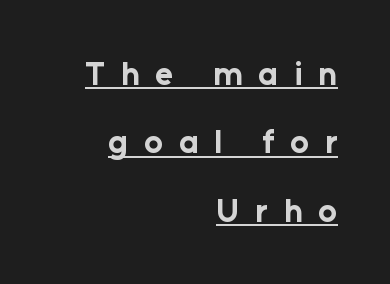
Q: Is the text bold? A: Yes.
Q: Is the text italic (slanted)? A: No, it is upright.
Q: Is the typeface a serif or a sans-serif typeface? A: Sans-serif.
Q: Is the text underlined? A: Yes.
Q: How is the paragraph aligned? A: Right-aligned.
Q: Is the spacing between letters normal or unusually wide? A: Unusually wide.
Q: Is the spacing between lines tight, normal or loose? A: Loose.
Q: Width (condensed, normal, or wide)? A: Normal.
Q: Stroke contrast? A: Low.
Q: x-height? A: Medium.
Q: Monospaced? A: No.
